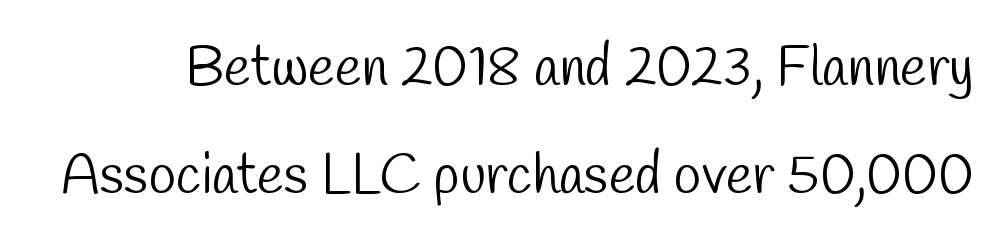
The image shows 56 px light, condensed sans-serif type; set loose line spacing (1.93x), normal letter spacing, not underlined; low stroke contrast and a medium x-height.
